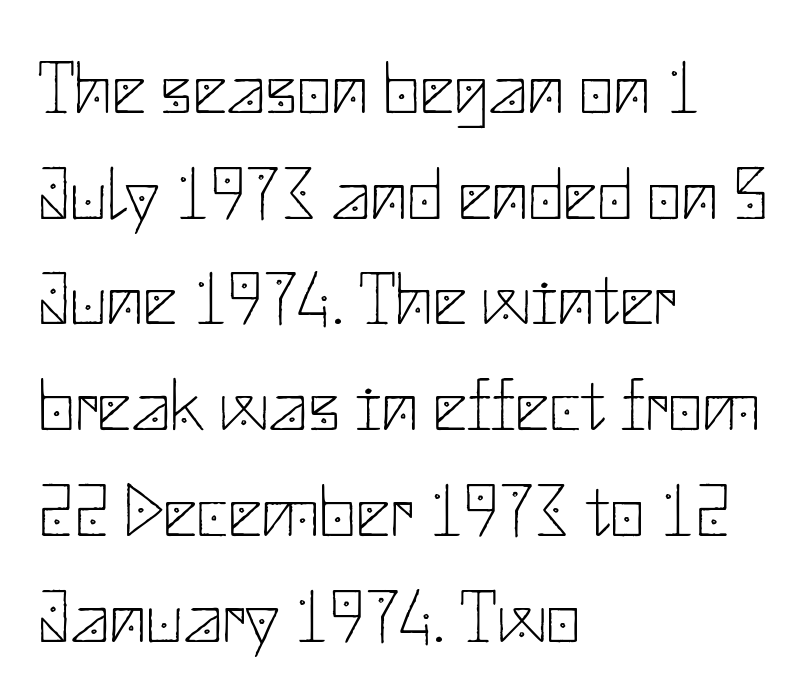
Q: Is the text bold? A: No.
Q: Is the text italic (slanted)? A: No, it is upright.
Q: Is the typeface a serif or a sans-serif typeface? A: Sans-serif.
Q: Is the text underlined? A: No.
Q: How is the paragraph aligned? A: Left-aligned.
Q: Is the spacing between letters normal or unusually wide? A: Normal.
Q: Is the spacing between lines tight, normal or loose? A: Normal.
Q: Width (condensed, normal, or wide)? A: Normal.
Q: Stroke contrast? A: Low.
Q: x-height? A: Small.
